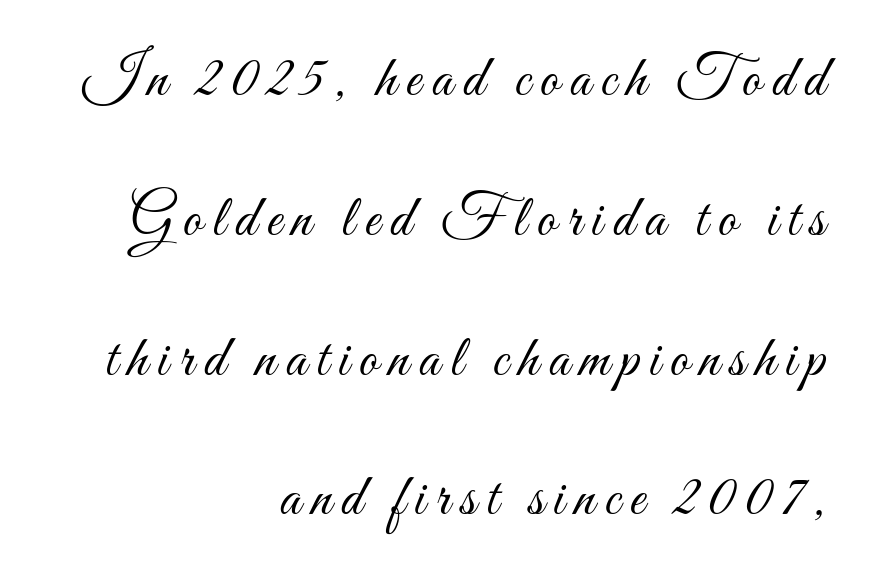
Vertical stems look standard width or narrower in stroke. Has an underline been added? It has not. Caption: multi-line text, flush right, ragged left. Reading down the column, the eye jumps a long way to each next line.
